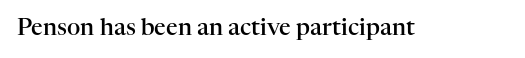
The image shows 23 px text type, upright; set normal letter spacing, not underlined.
